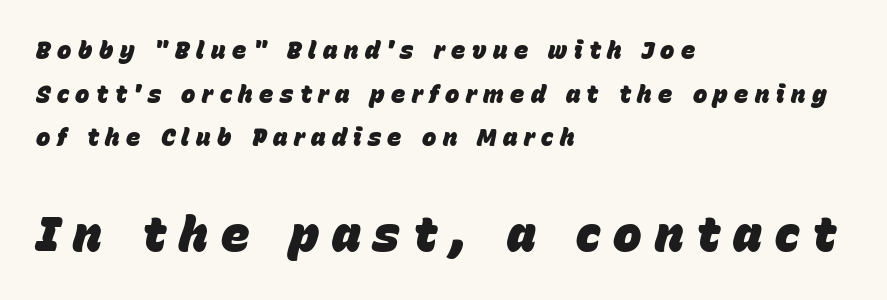
{"italic": "yes", "lean": "right", "slant_degrees": 15, "bold": "yes", "weight": "heavy", "width": "normal", "stroke_contrast": "low", "x_height": "large", "monospaced": "no", "underline": "no", "align": "left", "line_spacing_ratio": 1.82, "letter_spacing": "wide", "letter_spacing_em": 0.27, "larger_block": "second", "size_ratio": 2.0, "glyph_px": 48}
